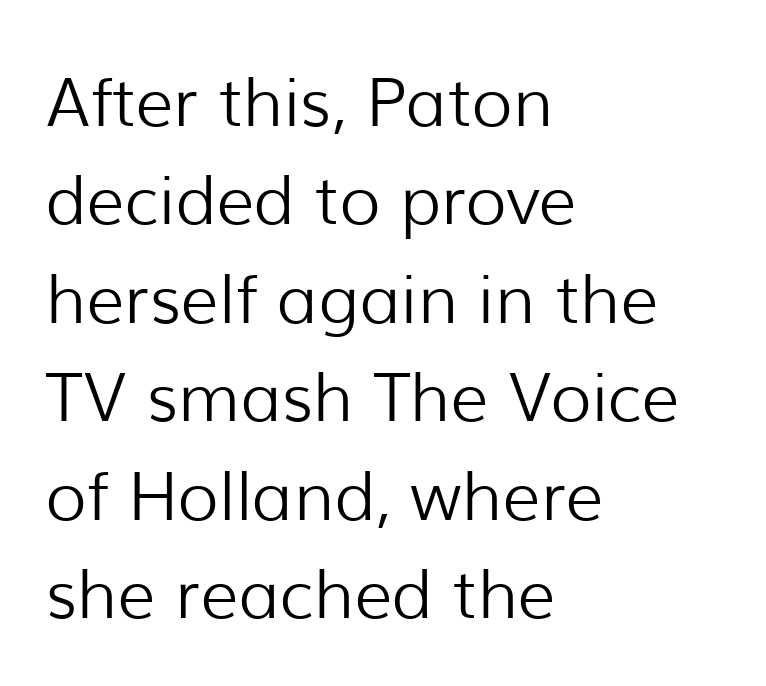
The image shows 67 px light sans-serif type, upright; set left-aligned, normal line spacing (1.47x), normal letter spacing, not underlined; low stroke contrast and a medium x-height.
